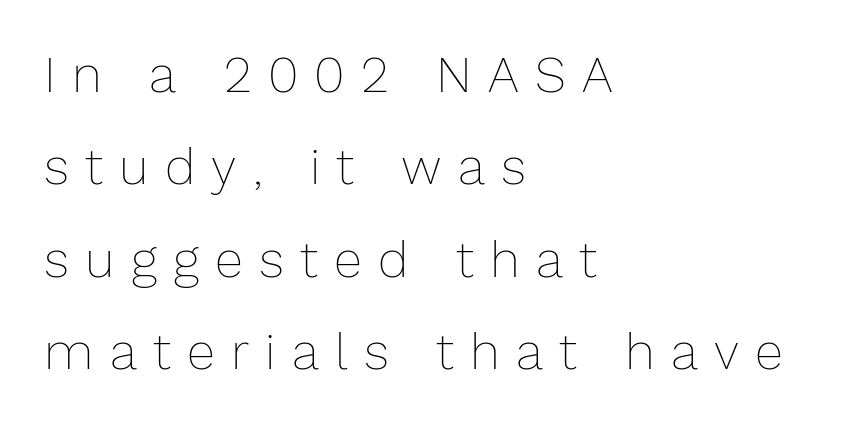
{"italic": "no", "bold": "no", "weight": "thin", "width": "normal", "stroke_contrast": "low", "x_height": "medium", "monospaced": "no", "underline": "no", "align": "left", "line_spacing_ratio": 1.81, "letter_spacing": "wide", "letter_spacing_em": 0.32, "glyph_px": 51}
